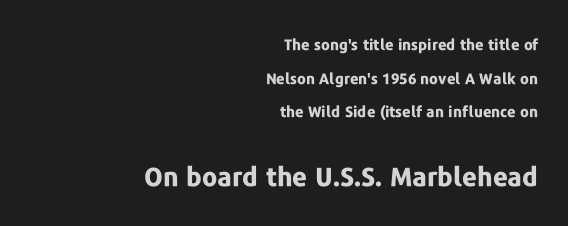
The string is rendered with underlining switched off. The line texture is even and compact thanks to regular tracking. Style check: upright. The ragged edge is on the left, which tells us the setting is flush right. Line spacing here is loose.
